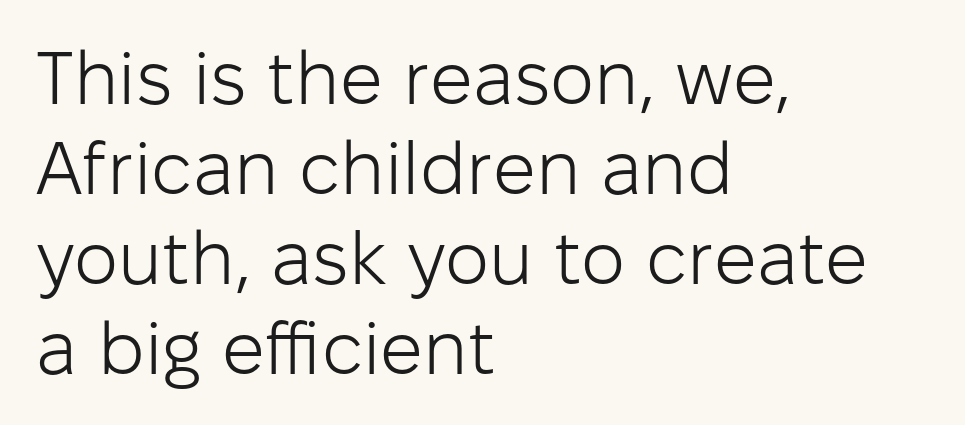
{"serif": "no", "italic": "no", "bold": "no", "weight": "light", "width": "normal", "stroke_contrast": "low", "x_height": "medium", "monospaced": "no", "underline": "no", "align": "left", "line_spacing_ratio": 1.2, "letter_spacing": "normal", "letter_spacing_em": 0.0, "glyph_px": 75}
